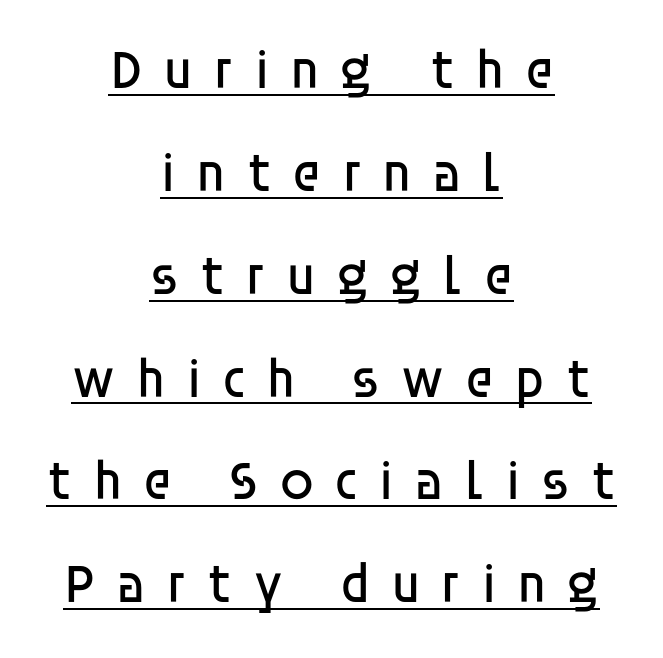
{"serif": "no", "italic": "no", "bold": "no", "weight": "regular", "width": "normal", "stroke_contrast": "low", "x_height": "large", "monospaced": "no", "underline": "yes", "align": "center", "line_spacing_ratio": 1.87, "letter_spacing": "wide", "letter_spacing_em": 0.36, "glyph_px": 55}
